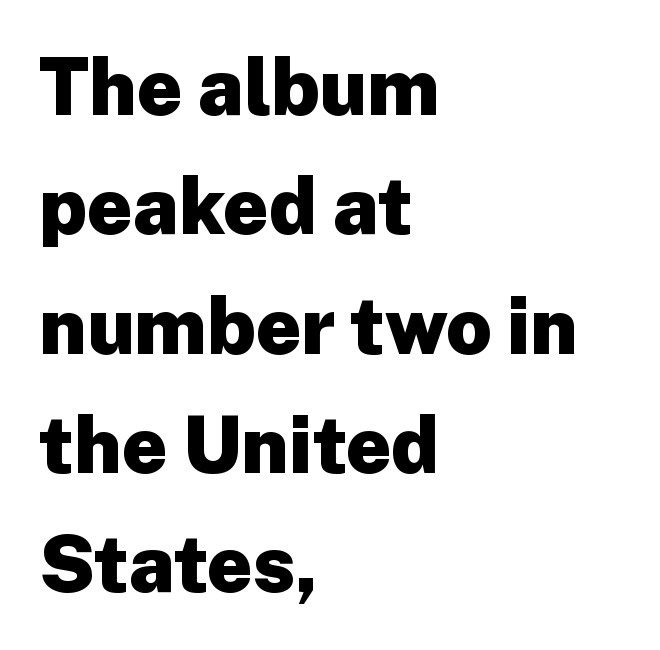
The image shows 79 px heavy sans-serif type, upright; set left-aligned, normal line spacing (1.51x), normal letter spacing, not underlined; low stroke contrast and a medium x-height.
